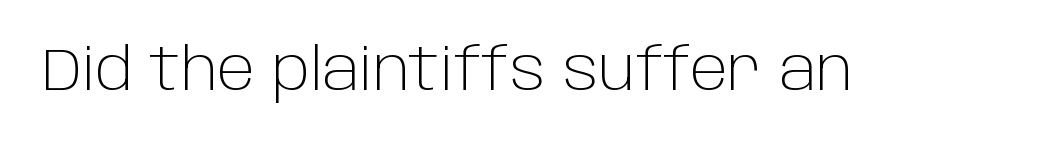
{"serif": "no", "italic": "no", "bold": "no", "weight": "light", "width": "normal", "stroke_contrast": "low", "x_height": "large", "monospaced": "no", "underline": "no", "letter_spacing": "normal", "letter_spacing_em": 0.0, "glyph_px": 59}
